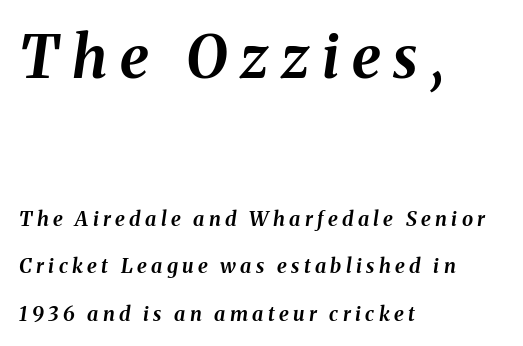
Q: Is the text bold? A: Yes.
Q: Is the text italic (slanted)? A: Yes, it leans right by about 8 degrees.
Q: Is the text underlined? A: No.
Q: How is the paragraph aligned? A: Left-aligned.
Q: Is the spacing between letters normal or unusually wide? A: Unusually wide.
Q: Is the spacing between lines tight, normal or loose? A: Loose.
Q: Which block of text is set in a larger size, the first (top) or the second (bottom)? A: The first (top) one.
Q: Width (condensed, normal, or wide)? A: Normal.
Q: Stroke contrast? A: Medium.
Q: x-height? A: Medium.
Q: Monospaced? A: No.
